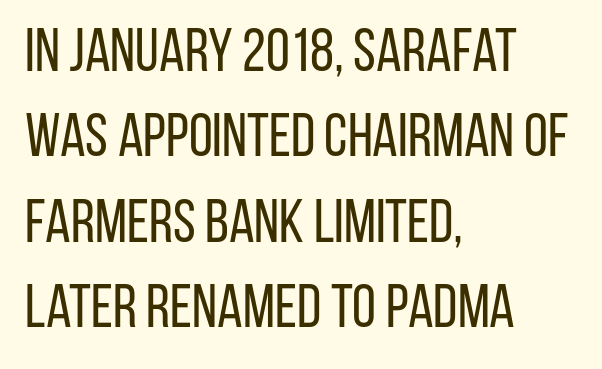
Q: Is the text bold? A: No.
Q: Is the text italic (slanted)? A: No, it is upright.
Q: Is the typeface a serif or a sans-serif typeface? A: Sans-serif.
Q: Is the text underlined? A: No.
Q: How is the paragraph aligned? A: Left-aligned.
Q: Is the spacing between letters normal or unusually wide? A: Normal.
Q: Is the spacing between lines tight, normal or loose? A: Normal.
Q: Width (condensed, normal, or wide)? A: Condensed.
Q: Stroke contrast? A: Low.
Q: x-height? A: Large.
Q: Monospaced? A: No.
